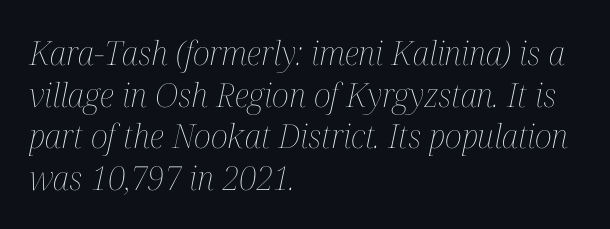
The image shows 33 px thin, condensed type, italic (leaning right); set left-aligned, normal line spacing (1.26x), normal letter spacing, not underlined; medium stroke contrast and a medium x-height.
